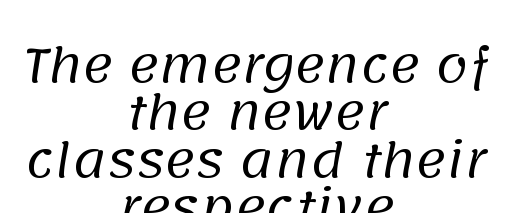
{"serif": "no", "bold": "no", "weight": "regular", "width": "normal", "stroke_contrast": "low", "x_height": "large", "monospaced": "no", "underline": "no", "align": "center", "line_spacing": "tight", "line_spacing_ratio": 1.01, "letter_spacing": "normal", "letter_spacing_em": 0.0, "glyph_px": 47}
